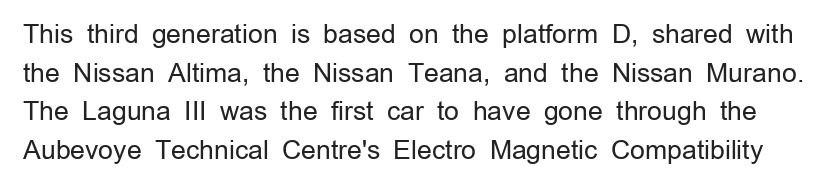
{"italic": "no", "bold": "no", "underline": "no", "line_spacing": "normal", "line_spacing_ratio": 1.49, "letter_spacing": "normal", "letter_spacing_em": 0.0, "glyph_px": 26}
